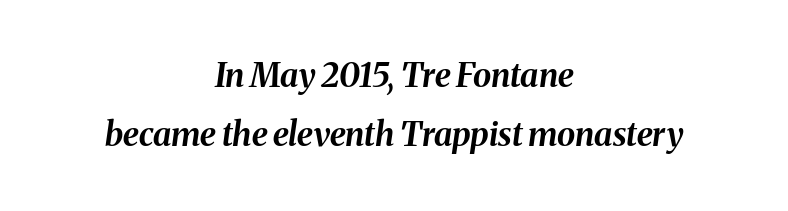
Q: Is the text bold? A: Yes.
Q: Is the text italic (slanted)? A: Yes, it leans right by about 8 degrees.
Q: Is the text underlined? A: No.
Q: How is the paragraph aligned? A: Centered.
Q: Is the spacing between letters normal or unusually wide? A: Normal.
Q: Width (condensed, normal, or wide)? A: Normal.
Q: Stroke contrast? A: Medium.
Q: x-height? A: Medium.
Q: Monospaced? A: No.
